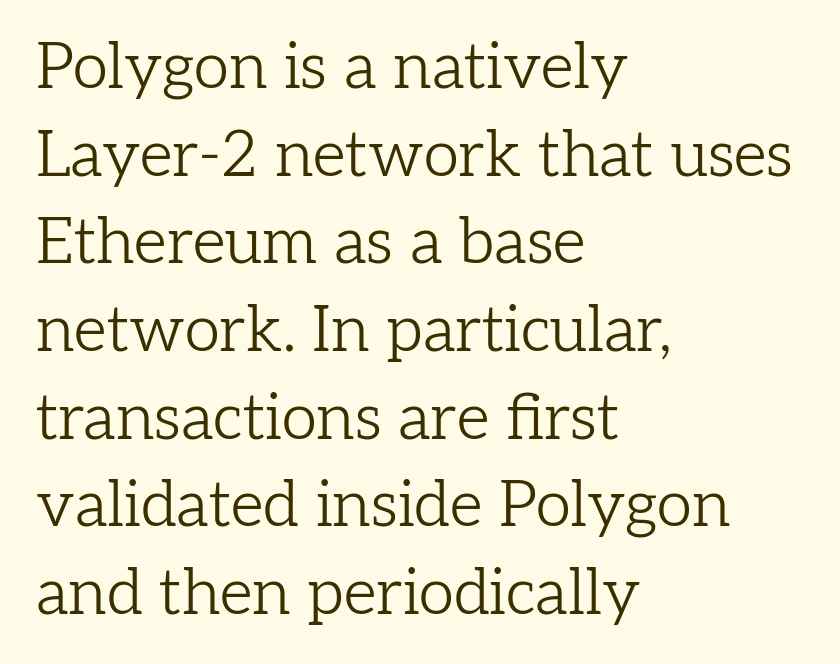
The image shows 64 px light serif type, upright; set left-aligned, normal line spacing (1.37x), normal letter spacing, not underlined; low stroke contrast and a medium x-height.
